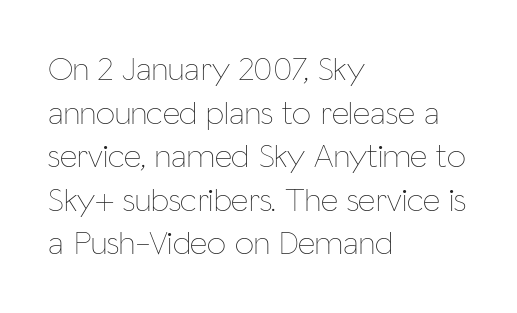
Q: Is the text bold? A: No.
Q: Is the text italic (slanted)? A: No, it is upright.
Q: Is the text underlined? A: No.
Q: How is the paragraph aligned? A: Left-aligned.
Q: Is the spacing between letters normal or unusually wide? A: Normal.
Q: Is the spacing between lines tight, normal or loose? A: Normal.
Q: Width (condensed, normal, or wide)? A: Condensed.
Q: Stroke contrast? A: Low.
Q: x-height? A: Medium.
Q: Monospaced? A: No.
